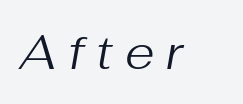
The image shows 48 px regular-weight type, italic (leaning right); set unusually wide letter spacing (+0.25 em), not underlined; medium stroke contrast and a medium x-height.
